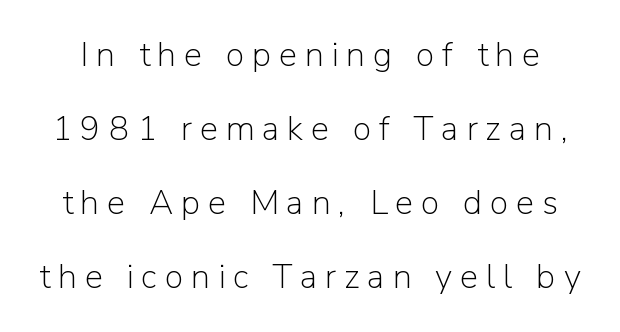
{"serif": "no", "italic": "no", "bold": "no", "weight": "light", "width": "normal", "stroke_contrast": "low", "x_height": "medium", "monospaced": "no", "underline": "no", "line_spacing": "loose", "line_spacing_ratio": 2.18, "letter_spacing": "wide", "letter_spacing_em": 0.23, "glyph_px": 34}
